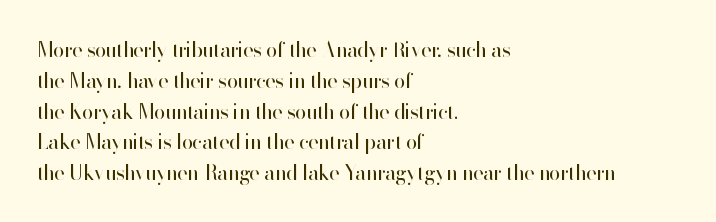
The image shows 20 px text type, upright; set left-aligned, normal line spacing (1.54x), normal letter spacing, not underlined.
